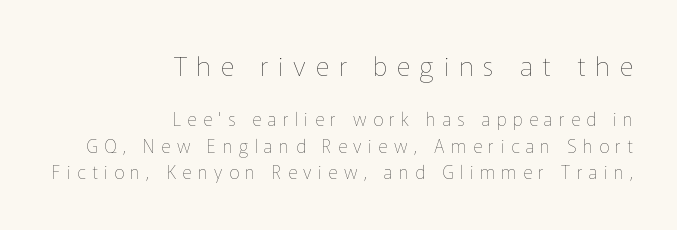
The image shows 27 px text type, upright; set right-aligned, normal line spacing (1.47x), unusually wide letter spacing (+0.36 em), not underlined; the first (top) block is 1.5x larger.
